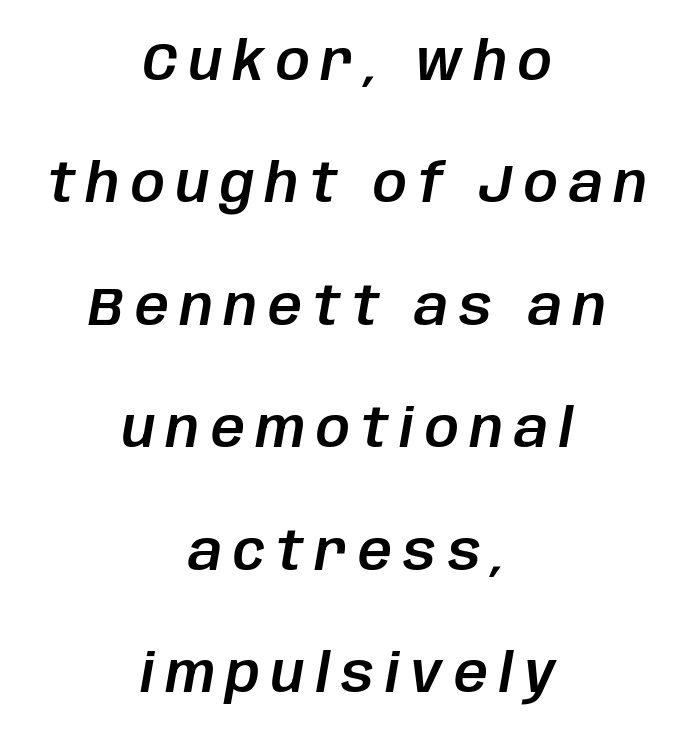
Q: Is the text italic (slanted)? A: Yes, it leans right by about 10 degrees.
Q: Is the text underlined? A: No.
Q: How is the paragraph aligned? A: Centered.
Q: Is the spacing between letters normal or unusually wide? A: Unusually wide.
Q: Is the spacing between lines tight, normal or loose? A: Loose.
Q: Width (condensed, normal, or wide)? A: Normal.
Q: Stroke contrast? A: Low.
Q: x-height? A: Large.
Q: Monospaced? A: No.
